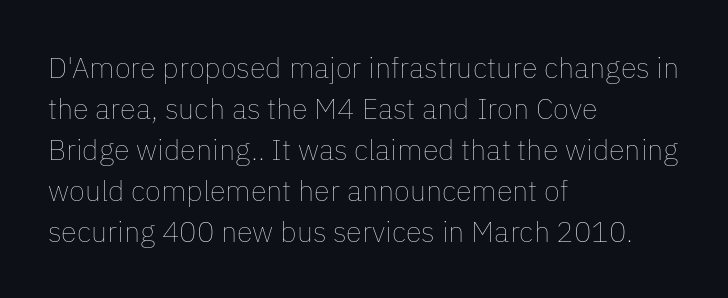
Q: Is the text bold? A: No.
Q: Is the text italic (slanted)? A: No, it is upright.
Q: Is the text underlined? A: No.
Q: How is the paragraph aligned? A: Left-aligned.
Q: Is the spacing between letters normal or unusually wide? A: Normal.
Q: Is the spacing between lines tight, normal or loose? A: Normal.
Q: Width (condensed, normal, or wide)? A: Normal.
Q: Stroke contrast? A: Low.
Q: x-height? A: Medium.
Q: Monospaced? A: No.
